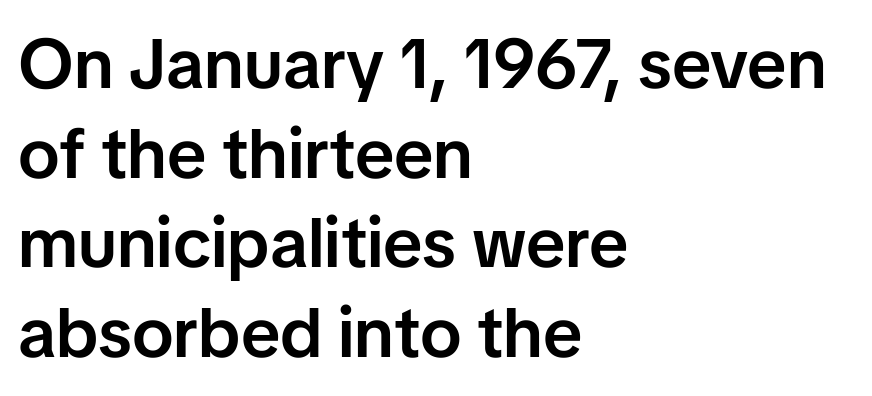
Q: Is the text bold? A: Semi-bold.
Q: Is the text italic (slanted)? A: No, it is upright.
Q: Is the typeface a serif or a sans-serif typeface? A: Sans-serif.
Q: Is the text underlined? A: No.
Q: How is the paragraph aligned? A: Left-aligned.
Q: Is the spacing between letters normal or unusually wide? A: Normal.
Q: Is the spacing between lines tight, normal or loose? A: Normal.
Q: Width (condensed, normal, or wide)? A: Normal.
Q: Stroke contrast? A: Low.
Q: x-height? A: Medium.
Q: Monospaced? A: No.
